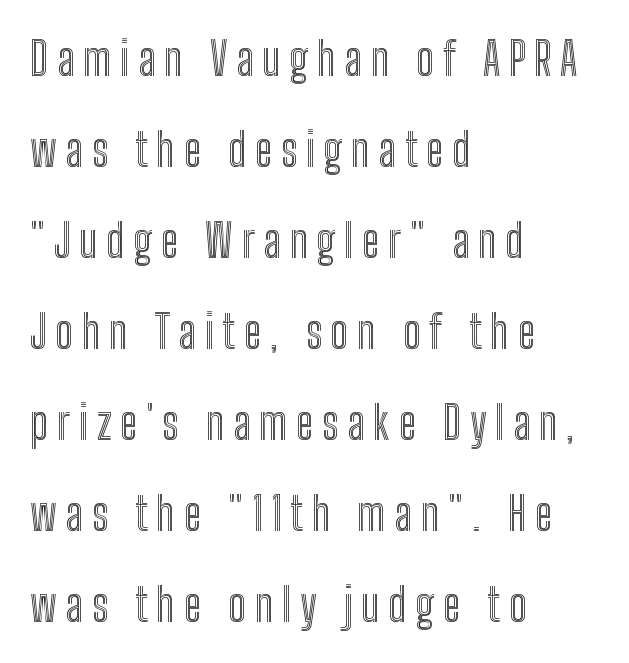
The letters stand upright; this is a roman face. Bare-footed words on every line. This sample trades compactness for vertical openness between lines. Each letter keeps its own natural width here, so spacing adapts to shape. Teacher's note: observe the even left margin — that is flush-left alignment.
